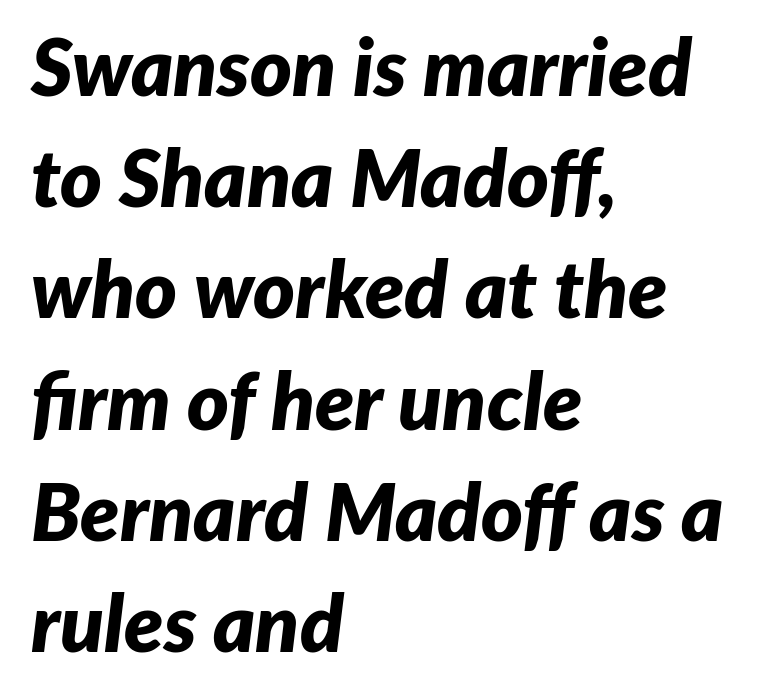
The image shows 80 px bold type, italic (leaning right); set left-aligned, normal line spacing (1.39x), normal letter spacing, not underlined; low stroke contrast and a medium x-height.
